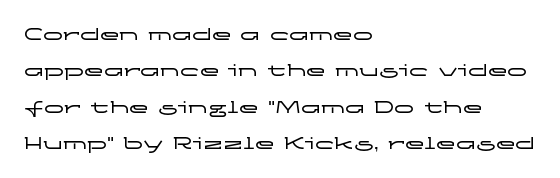
Q: Is the text italic (slanted)? A: No, it is upright.
Q: Is the text underlined? A: No.
Q: How is the paragraph aligned? A: Left-aligned.
Q: Is the spacing between letters normal or unusually wide? A: Normal.
